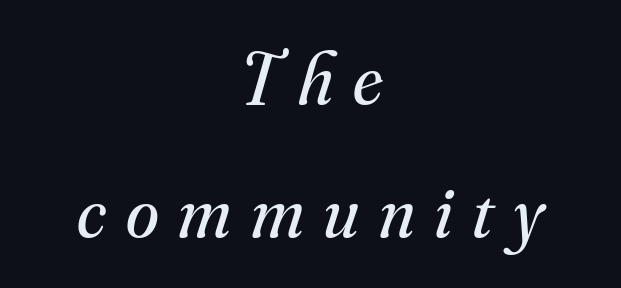
{"serif": "yes", "italic": "yes", "lean": "right", "slant_degrees": 16, "bold": "no", "weight": "regular", "width": "normal", "stroke_contrast": "medium", "x_height": "small", "monospaced": "no", "underline": "no", "align": "center", "line_spacing_ratio": 1.78, "letter_spacing": "wide", "letter_spacing_em": 0.26, "glyph_px": 75}
